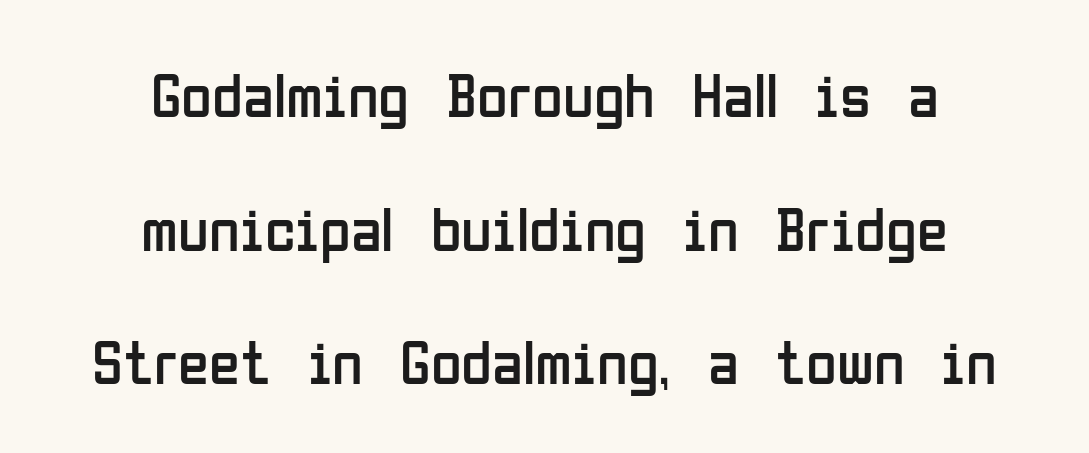
{"serif": "no", "italic": "no", "bold": "no", "weight": "regular", "width": "condensed", "stroke_contrast": "low", "x_height": "medium", "monospaced": "no", "underline": "no", "align": "center", "line_spacing": "loose", "line_spacing_ratio": 2.12, "letter_spacing": "normal", "letter_spacing_em": 0.0, "glyph_px": 63}
